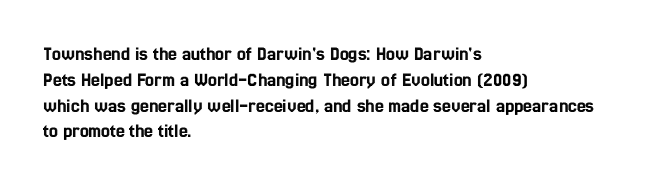
{"italic": "no", "underline": "no", "align": "left", "line_spacing": "normal", "line_spacing_ratio": 1.29, "letter_spacing": "normal", "letter_spacing_em": 0.0, "glyph_px": 20}
